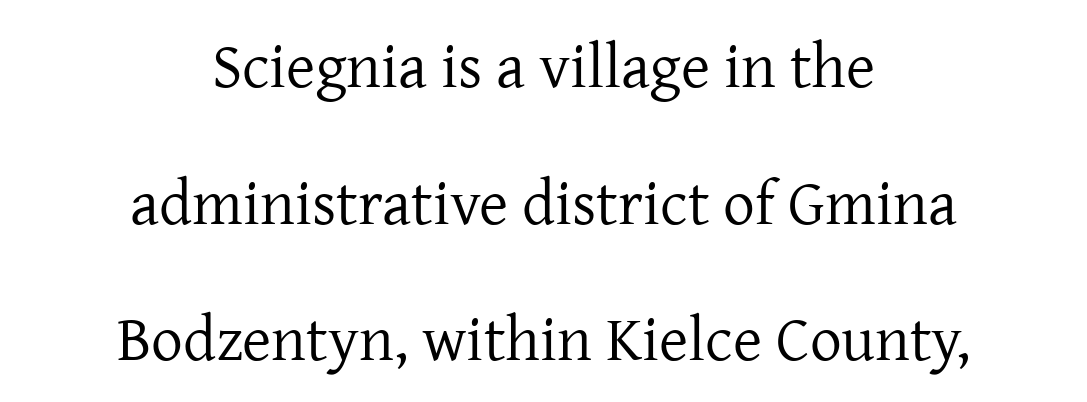
The image shows 63 px regular-weight serif type, upright; set centered, loose line spacing (2.17x), normal letter spacing, not underlined; low stroke contrast and a medium x-height.
